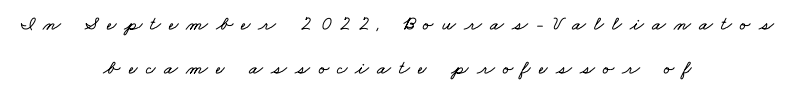
Q: Is the text underlined? A: No.
Q: How is the paragraph aligned? A: Centered.
Q: Is the spacing between letters normal or unusually wide? A: Unusually wide.
Q: Is the spacing between lines tight, normal or loose? A: Loose.
